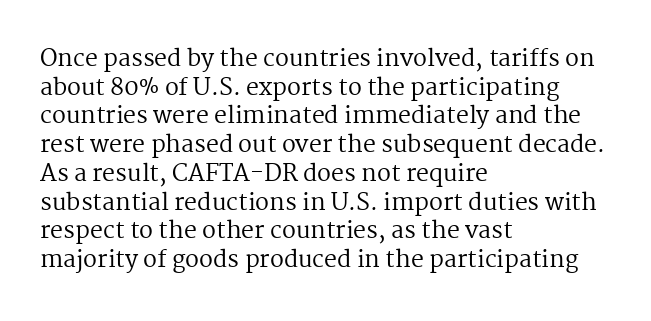
The lines sit at an ordinary, default distance from one another. The text block is weighted toward the left margin, trailing off unevenly rightward. Tracking value appears to be zero — textbook default spacing. Has an underline been added? It has not. Stroke mass is kept to a normal reading level or below.
